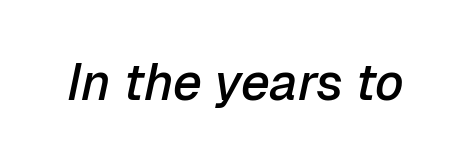
The image shows 51 px semibold type, italic (leaning right); set normal letter spacing, not underlined; low stroke contrast and a medium x-height.
